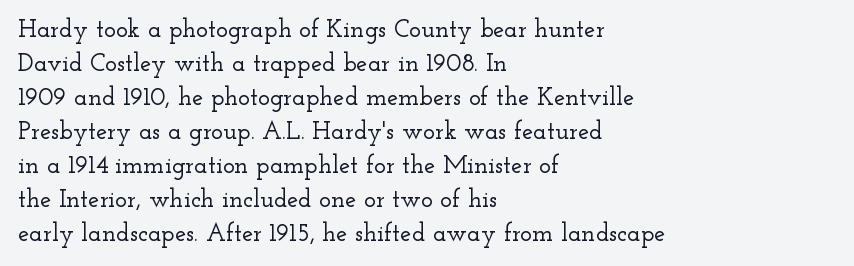
{"italic": "no", "underline": "no", "align": "left", "line_spacing": "normal", "line_spacing_ratio": 1.36, "letter_spacing": "normal", "letter_spacing_em": 0.0, "glyph_px": 25}
